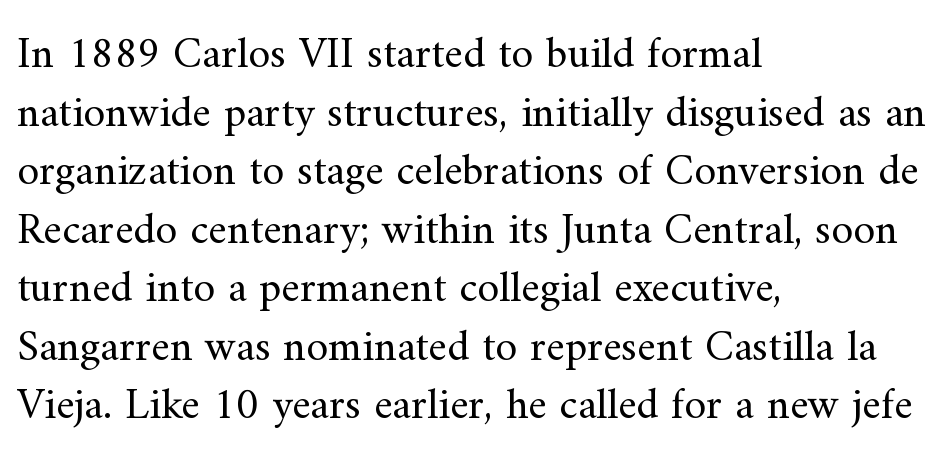
{"serif": "yes", "italic": "no", "bold": "no", "weight": "regular", "width": "normal", "stroke_contrast": "medium", "x_height": "small", "monospaced": "no", "underline": "no", "align": "left", "line_spacing": "normal", "line_spacing_ratio": 1.33, "letter_spacing": "normal", "letter_spacing_em": 0.0, "glyph_px": 44}
